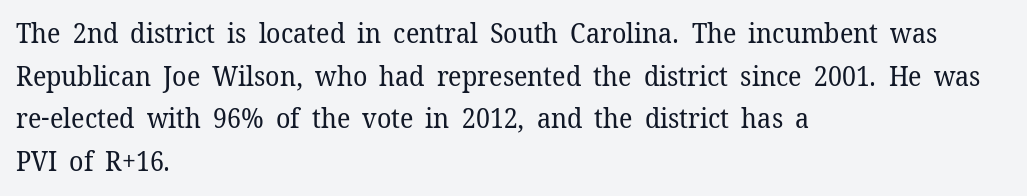
{"italic": "no", "bold": "no", "underline": "no", "align": "left", "line_spacing": "normal", "line_spacing_ratio": 1.58, "letter_spacing": "normal", "letter_spacing_em": 0.0, "glyph_px": 27}
